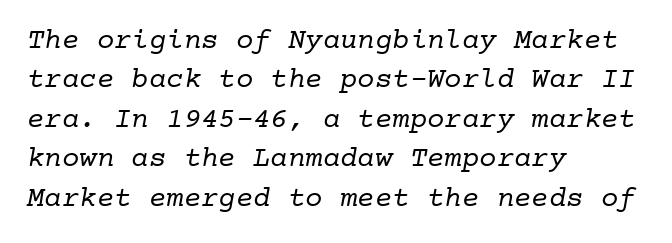
Interline gaps are of average width in this sample. No extra tracking has been applied to these lines. Every character here occupies the same horizontal width, giving the sample a typewriter-like rhythm. No letter is thick-stroked: the sample isn't bold. Type without underlining.
